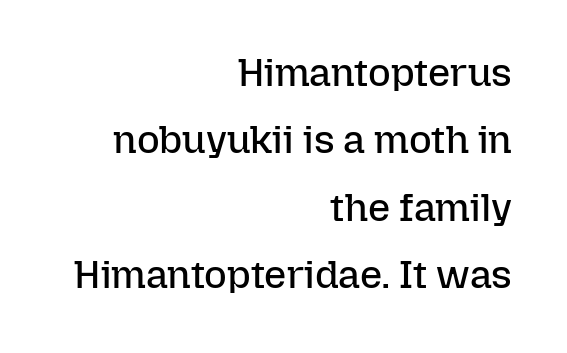
The image shows 39 px regular-weight type, upright; set right-aligned, line spacing 1.73x, normal letter spacing, not underlined; low stroke contrast and a medium x-height.
